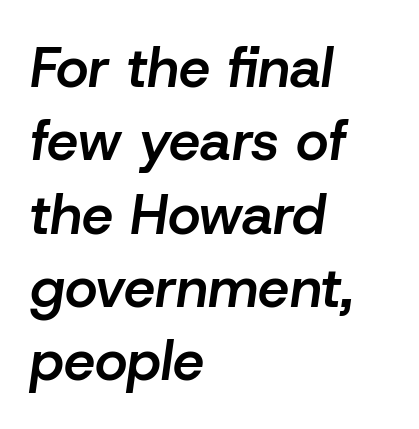
Q: Is the text bold? A: Semi-bold.
Q: Is the text italic (slanted)? A: Yes, it leans right by about 8 degrees.
Q: Is the text underlined? A: No.
Q: How is the paragraph aligned? A: Left-aligned.
Q: Is the spacing between letters normal or unusually wide? A: Normal.
Q: Is the spacing between lines tight, normal or loose? A: Normal.
Q: Width (condensed, normal, or wide)? A: Normal.
Q: Stroke contrast? A: Low.
Q: x-height? A: Medium.
Q: Monospaced? A: No.
